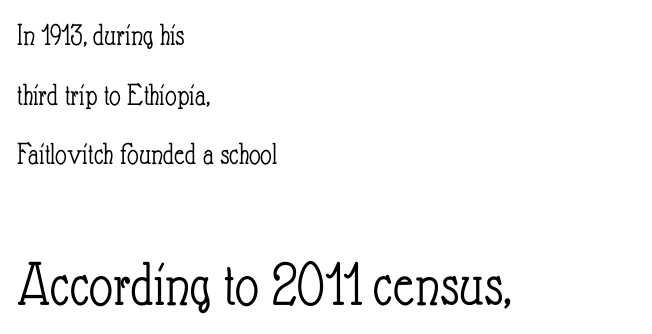
The image shows 65 px light, condensed type, upright; set left-aligned, line spacing 1.86x, normal letter spacing, not underlined; the second (bottom) block is 2.03x larger; low stroke contrast and a small x-height.
